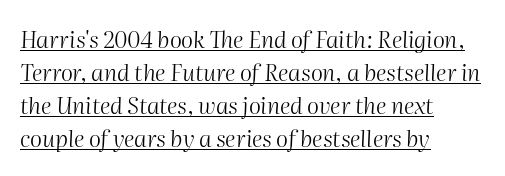
Q: Is the text bold? A: No.
Q: Is the text italic (slanted)? A: Yes, it leans right by about 2 degrees.
Q: Is the text underlined? A: Yes.
Q: How is the paragraph aligned? A: Left-aligned.
Q: Is the spacing between letters normal or unusually wide? A: Normal.
Q: Is the spacing between lines tight, normal or loose? A: Normal.
